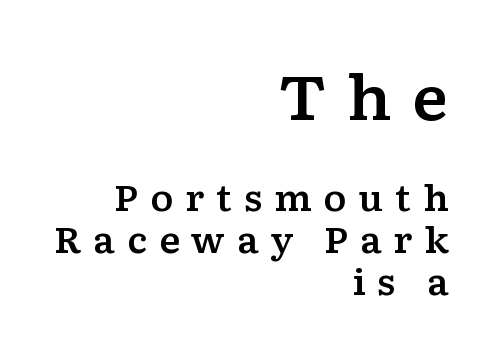
The image shows 61 px wide serif type, upright; set right-aligned, line spacing 1.19x, unusually wide letter spacing (+0.33 em), not underlined; the first (top) block is 1.74x larger; low stroke contrast and a medium x-height.
